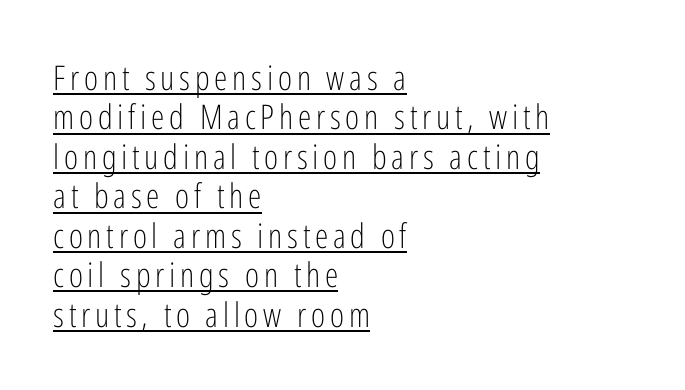
The image shows 34 px light, condensed sans-serif type, upright; set left-aligned, line spacing 1.16x, underlined; low stroke contrast and a medium x-height.
